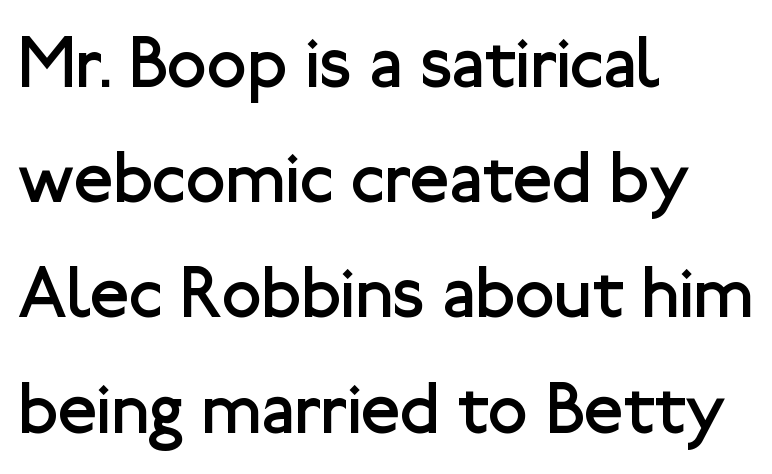
{"serif": "no", "italic": "no", "bold": "no", "weight": "regular", "width": "normal", "stroke_contrast": "low", "x_height": "medium", "monospaced": "no", "underline": "no", "align": "left", "line_spacing": "normal", "line_spacing_ratio": 1.6, "letter_spacing": "normal", "letter_spacing_em": 0.0, "glyph_px": 72}
